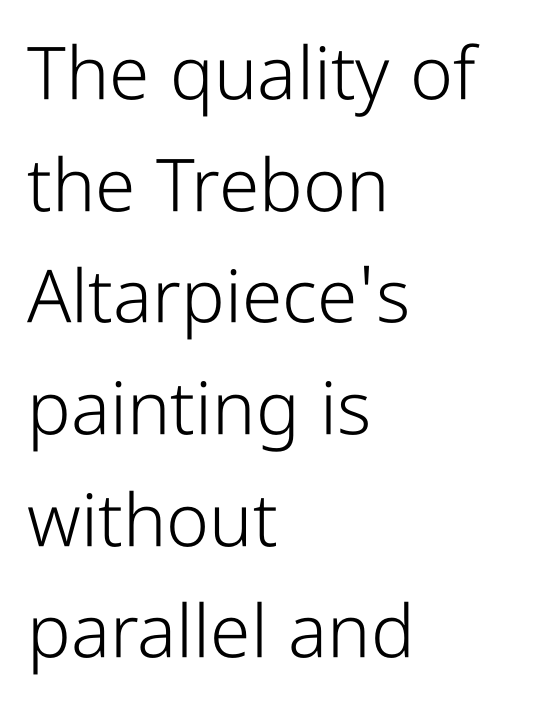
Line starts are locked; line ends wander. The specimen reads as upright at a glance. This rendering features lettering with no underline. The font is comparable to plain body text, perhaps lighter.
